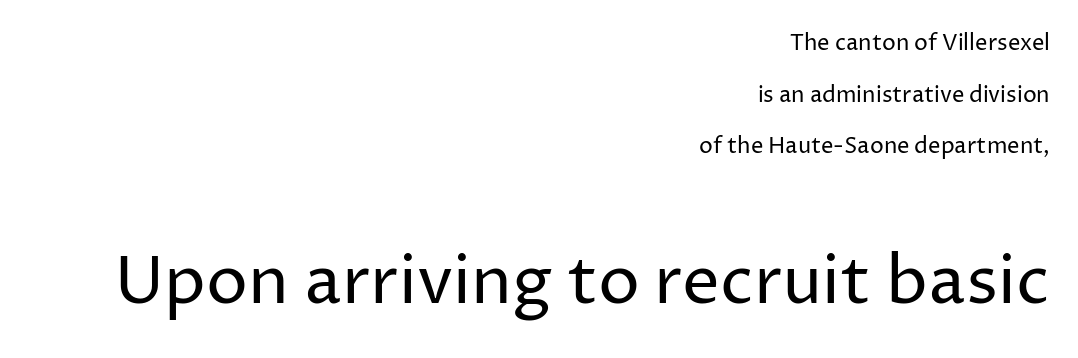
Q: Is the text bold? A: No.
Q: Is the text italic (slanted)? A: No, it is upright.
Q: Is the typeface a serif or a sans-serif typeface? A: Sans-serif.
Q: Is the text underlined? A: No.
Q: How is the paragraph aligned? A: Right-aligned.
Q: Is the spacing between letters normal or unusually wide? A: Normal.
Q: Is the spacing between lines tight, normal or loose? A: Loose.
Q: Which block of text is set in a larger size, the first (top) or the second (bottom)? A: The second (bottom) one.
Q: Width (condensed, normal, or wide)? A: Normal.
Q: Stroke contrast? A: Low.
Q: x-height? A: Medium.
Q: Monospaced? A: No.
